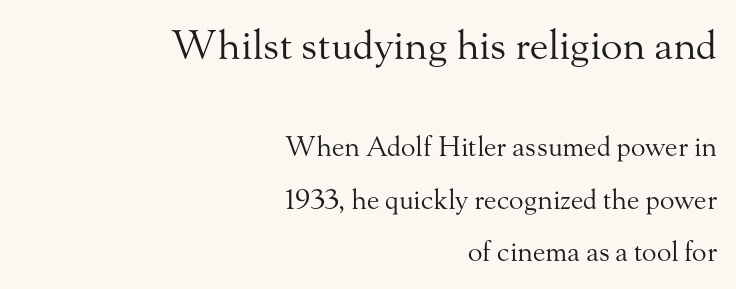
Q: Is the text bold? A: No.
Q: Is the text italic (slanted)? A: No, it is upright.
Q: Is the typeface a serif or a sans-serif typeface? A: Serif.
Q: Is the text underlined? A: No.
Q: How is the paragraph aligned? A: Right-aligned.
Q: Is the spacing between letters normal or unusually wide? A: Normal.
Q: Is the spacing between lines tight, normal or loose? A: Loose.
Q: Which block of text is set in a larger size, the first (top) or the second (bottom)? A: The first (top) one.
Q: Width (condensed, normal, or wide)? A: Normal.
Q: Stroke contrast? A: Medium.
Q: x-height? A: Small.
Q: Monospaced? A: No.
